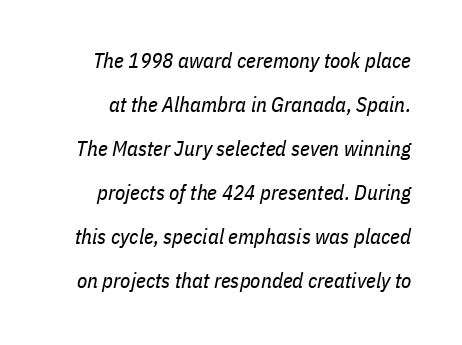
{"italic": "yes", "lean": "right", "slant_degrees": 11, "bold": "no", "underline": "no", "line_spacing": "loose", "line_spacing_ratio": 2.1, "letter_spacing": "normal", "letter_spacing_em": 0.0, "glyph_px": 21}
